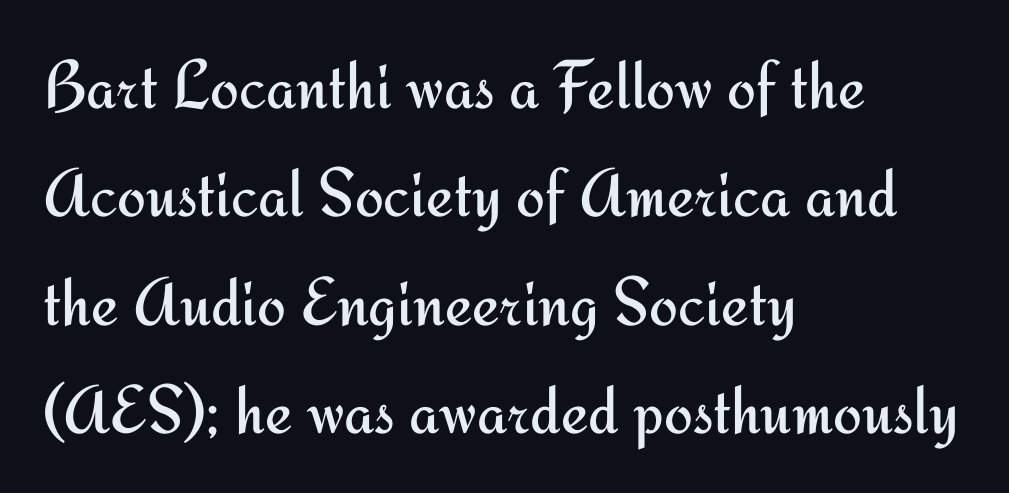
The image shows 69 px regular-weight sans-serif type, upright; set left-aligned, normal line spacing (1.57x), normal letter spacing, not underlined; medium stroke contrast and a small x-height.
